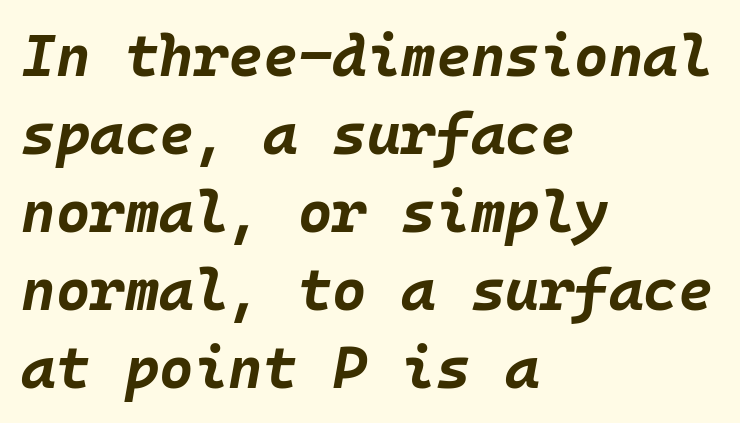
Q: Is the text bold? A: Yes.
Q: Is the text italic (slanted)? A: Yes, it leans right by about 10 degrees.
Q: Is the text underlined? A: No.
Q: How is the paragraph aligned? A: Left-aligned.
Q: Is the spacing between letters normal or unusually wide? A: Normal.
Q: Is the spacing between lines tight, normal or loose? A: Normal.
Q: Width (condensed, normal, or wide)? A: Normal.
Q: Stroke contrast? A: Low.
Q: x-height? A: Large.
Q: Monospaced? A: Yes.
